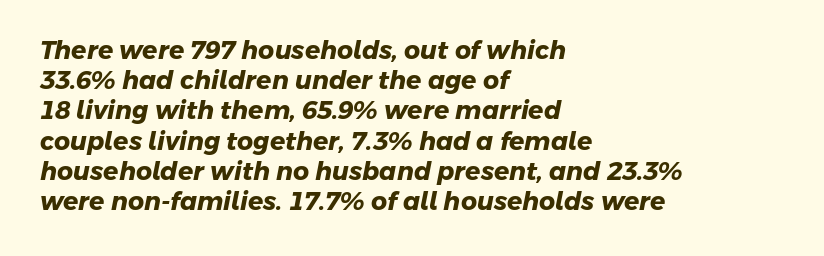
{"bold": "yes", "underline": "no", "align": "left", "line_spacing_ratio": 1.21, "letter_spacing": "normal", "letter_spacing_em": 0.0, "glyph_px": 25}
